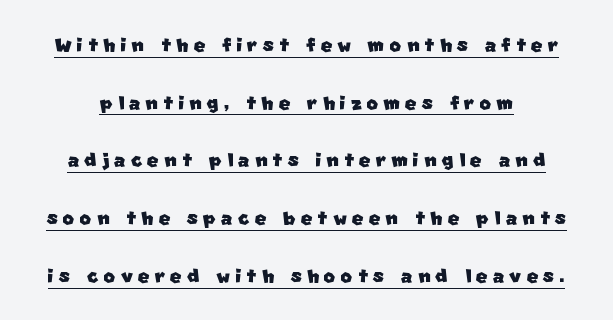
The image shows 25 px text type; set loose line spacing (2.31x), unusually wide letter spacing (+0.2 em), underlined.
